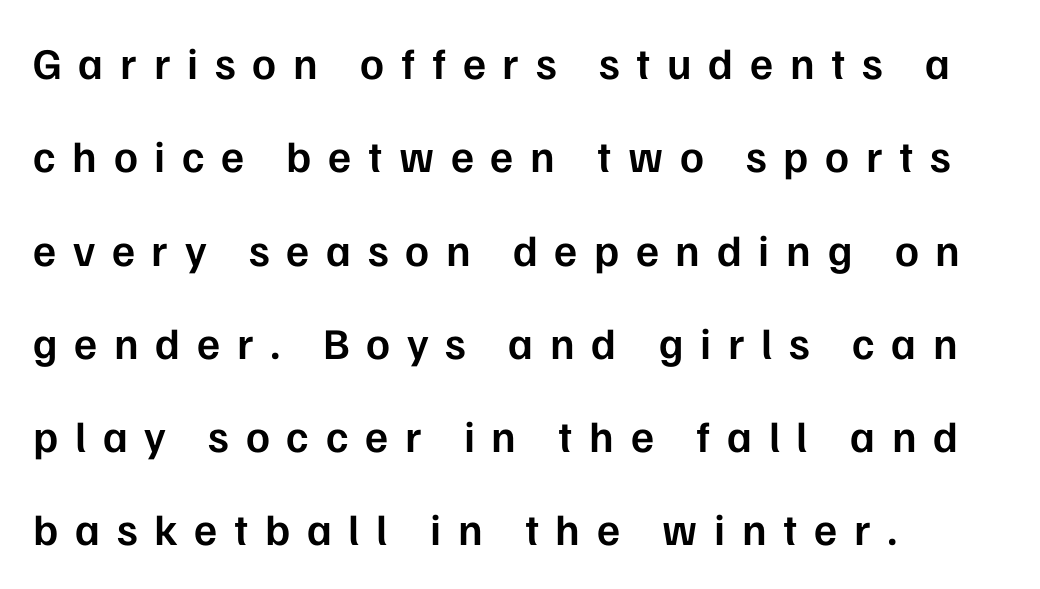
{"serif": "no", "italic": "no", "bold": "semi", "weight": "semibold", "width": "normal", "stroke_contrast": "low", "x_height": "medium", "monospaced": "no", "underline": "no", "align": "left", "line_spacing": "loose", "line_spacing_ratio": 2.12, "letter_spacing": "wide", "letter_spacing_em": 0.38, "glyph_px": 44}
